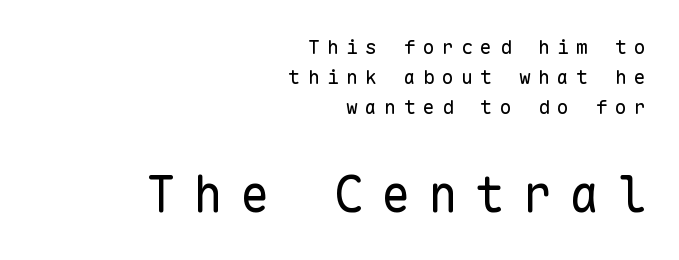
The image shows 49 px regular-weight sans-serif type, upright, monospaced; set right-aligned, normal line spacing (1.49x), unusually wide letter spacing (+0.36 em), not underlined; the second (bottom) block is 2.45x larger; low stroke contrast and a medium x-height.
